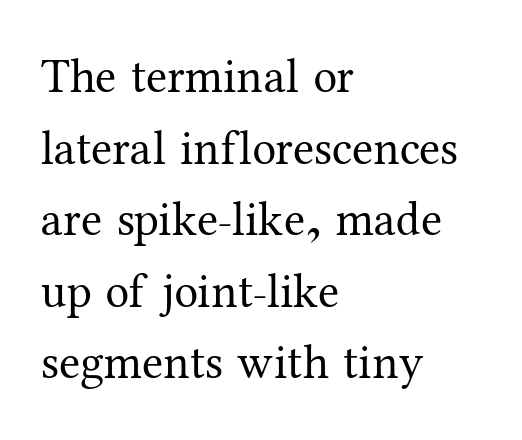
The image shows 48 px regular-weight serif type, upright; set left-aligned, normal line spacing (1.49x), normal letter spacing, not underlined; medium stroke contrast and a medium x-height.
